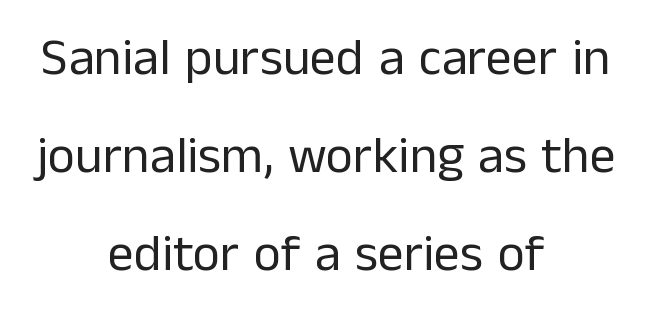
The image shows 52 px regular-weight sans-serif type, upright; set centered, line spacing 1.88x, normal letter spacing, not underlined; low stroke contrast and a medium x-height.
